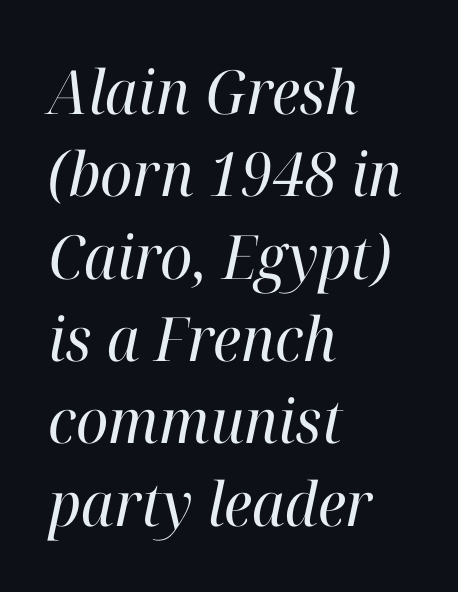
Caption: multi-line text, flush left, ragged right. This sample has the flowing, uneven cadence of proportional lettering. Leading matches the norm, producing a regular column. The letters sit at their default tracking, neither squeezed nor spread.
